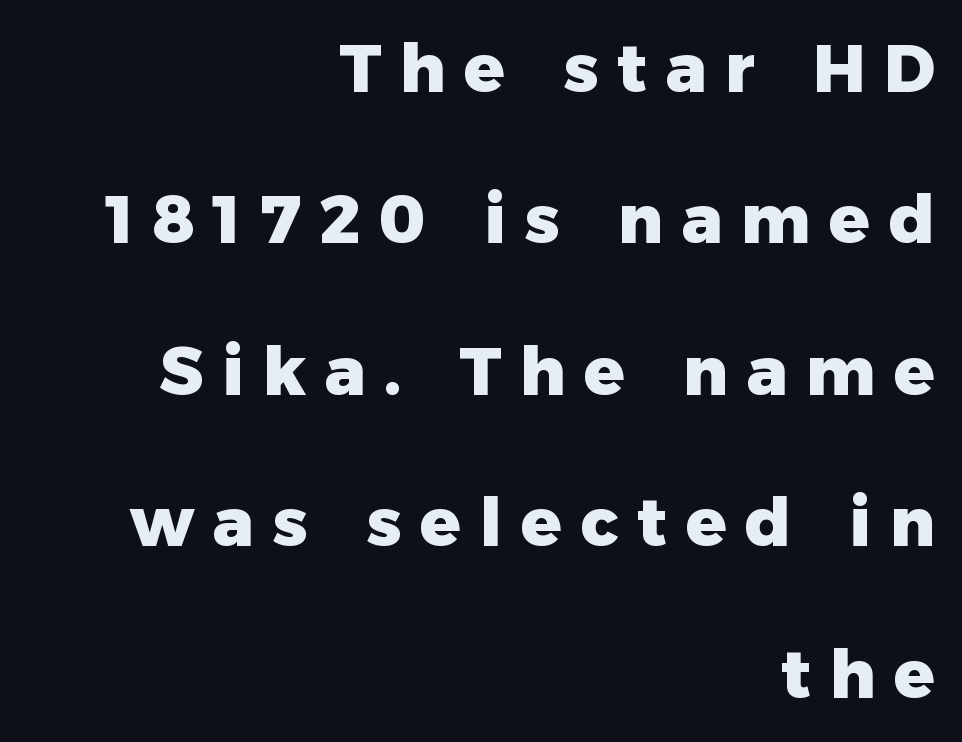
How would I describe the line gaps? Wide and relaxed. The passage is arranged like a letterhead date or caption credit — flush right. Compared with an ordinary text face, these strokes are far heavier — a full bold. You can tell from the bare stems that sans-serif type was used. Words appear elongated and porous because spacing is wide.
